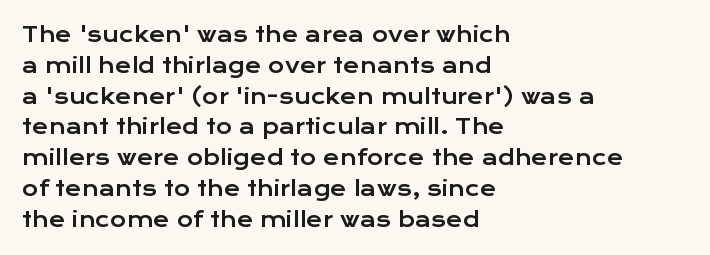
The image shows 20 px text type, upright; set left-aligned, normal line spacing (1.54x), normal letter spacing, not underlined.
